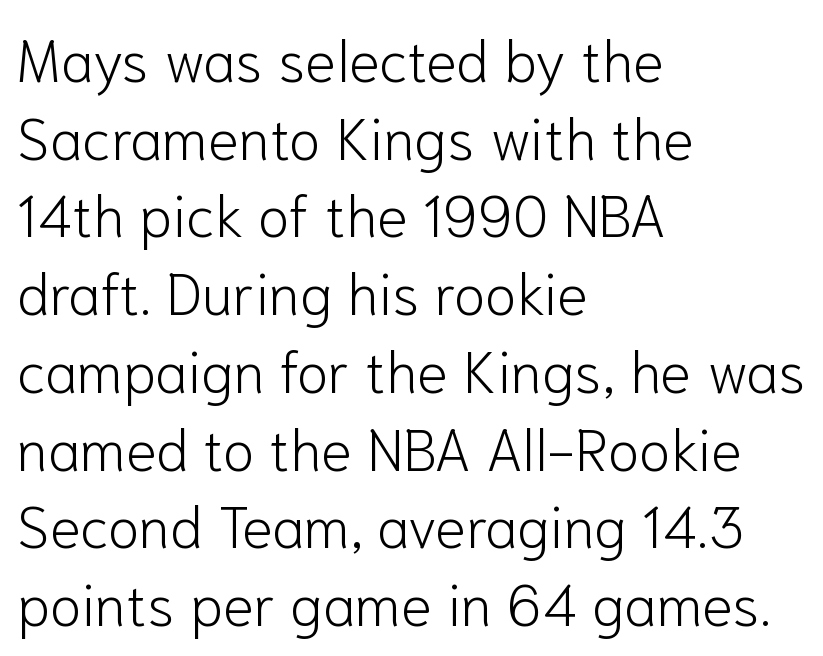
This rendering leaves character spacing at its baseline value. The passage shown stacks its lines at a standard gap. The rendering shows plain stroke endings on the letterforms — a sans-serif design. A student would call this left alignment; a typographer would say flush left, rag right. You could not count columns in this text — the font is proportionally spaced. Tall strokes in this sample are plumb rather than angled.
